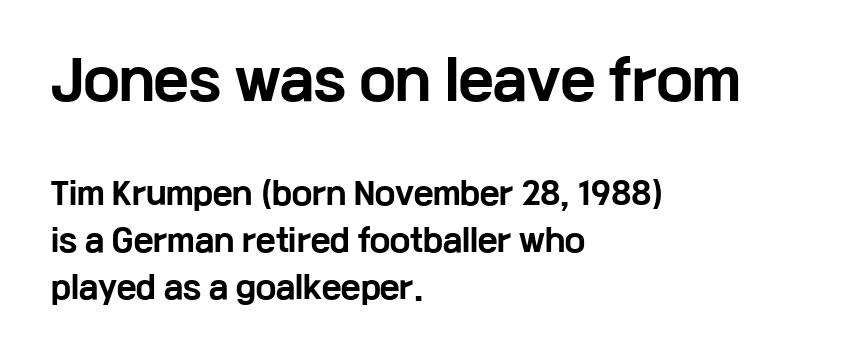
The image shows 53 px bold, wide sans-serif type, upright; set left-aligned, normal line spacing (1.57x), normal letter spacing, not underlined; the first (top) block is 1.77x larger; low stroke contrast and a medium x-height.
